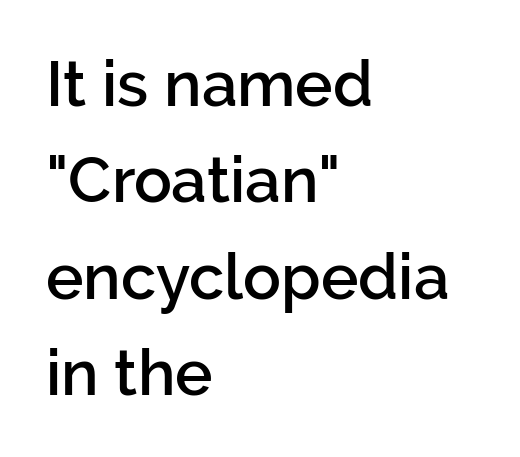
{"serif": "no", "italic": "no", "bold": "semi", "weight": "semibold", "width": "normal", "stroke_contrast": "low", "x_height": "medium", "monospaced": "no", "underline": "no", "align": "left", "line_spacing": "normal", "line_spacing_ratio": 1.53, "letter_spacing": "normal", "letter_spacing_em": 0.0, "glyph_px": 63}
